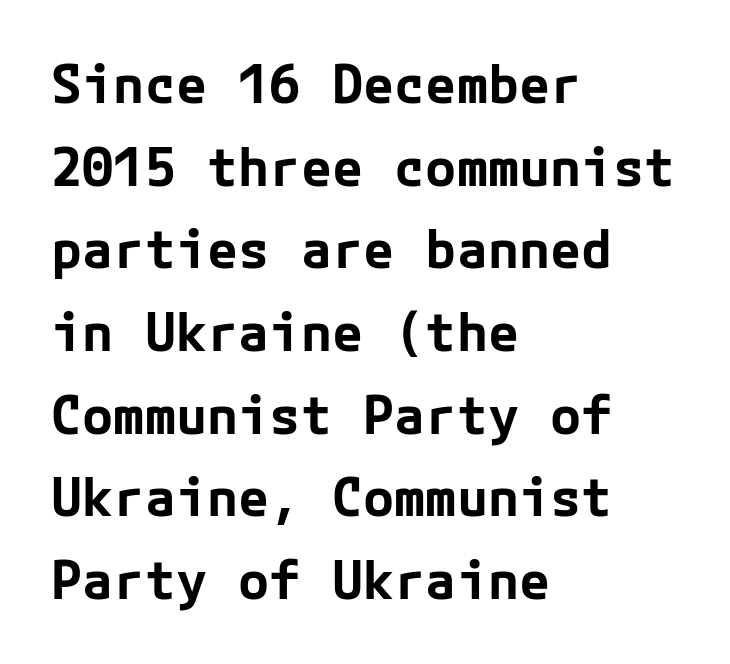
Posture: vertical. Caption: multi-line text, flush left, ragged right. Nothing unusual about the tracking: characters are spaced as the font intends. Emphasis by weight is at full strength: bold. Letterform terminals end flat and unadorned throughout the passage.
